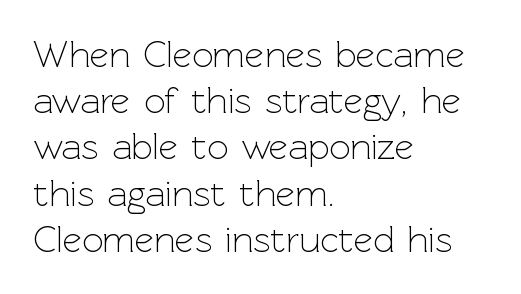
{"serif": "no", "italic": "no", "bold": "no", "weight": "light", "width": "normal", "x_height": "medium", "monospaced": "no", "underline": "no", "align": "left", "line_spacing": "normal", "line_spacing_ratio": 1.25, "letter_spacing": "normal", "letter_spacing_em": 0.0, "glyph_px": 37}
